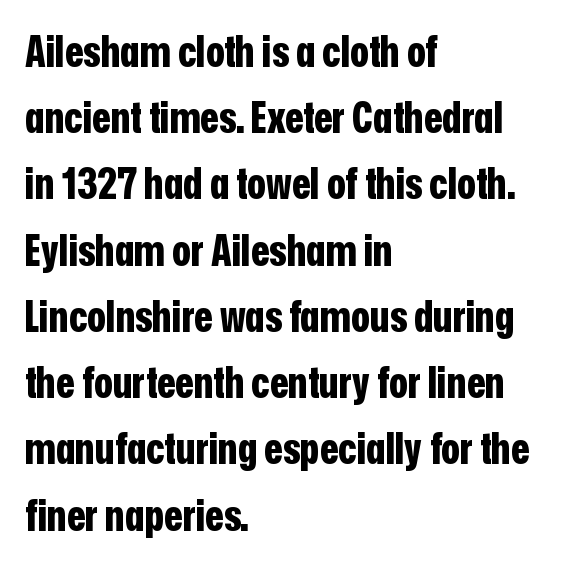
The image shows 43 px bold, condensed sans-serif type, upright; set left-aligned, normal line spacing (1.54x), normal letter spacing, not underlined; low stroke contrast and a medium x-height.
